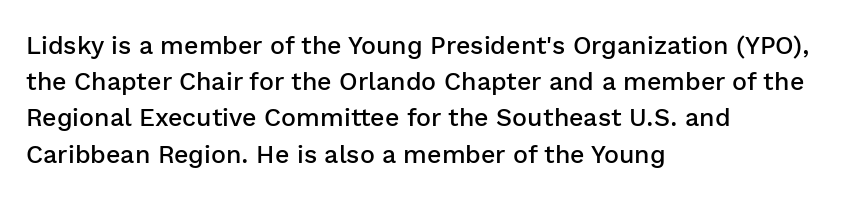
Caption: semibold face, moderately heavy strokes. Type without underlining. Quick note: interline space is typical. Vertical strokes here are truly vertical. Caption: multi-line text, flush left, ragged right.
